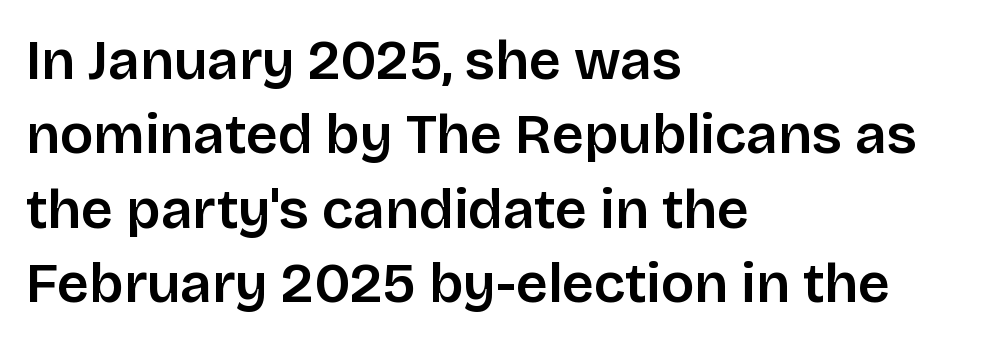
{"serif": "no", "italic": "no", "bold": "semi", "weight": "semibold", "width": "normal", "stroke_contrast": "low", "x_height": "large", "monospaced": "no", "underline": "no", "align": "left", "line_spacing": "normal", "line_spacing_ratio": 1.33, "letter_spacing": "normal", "letter_spacing_em": 0.0, "glyph_px": 56}
